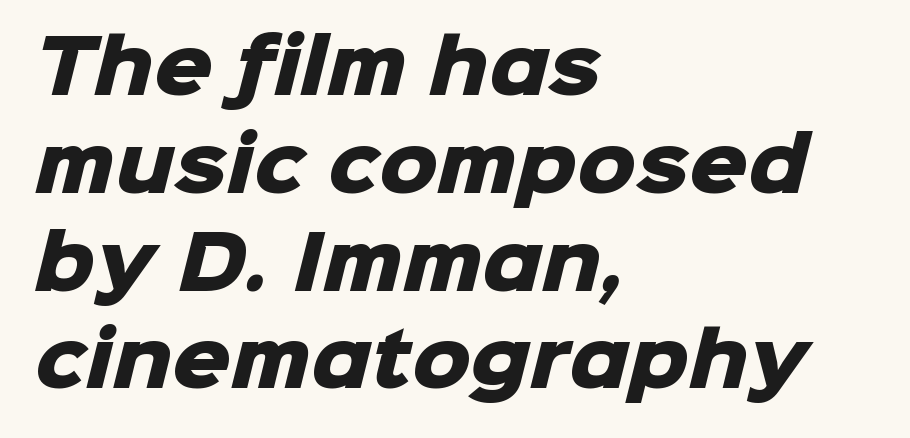
{"serif": "no", "bold": "yes", "weight": "heavy", "width": "normal", "stroke_contrast": "low", "x_height": "medium", "monospaced": "no", "underline": "no", "align": "left", "line_spacing": "normal", "line_spacing_ratio": 1.34, "letter_spacing": "normal", "letter_spacing_em": 0.0, "glyph_px": 73}
